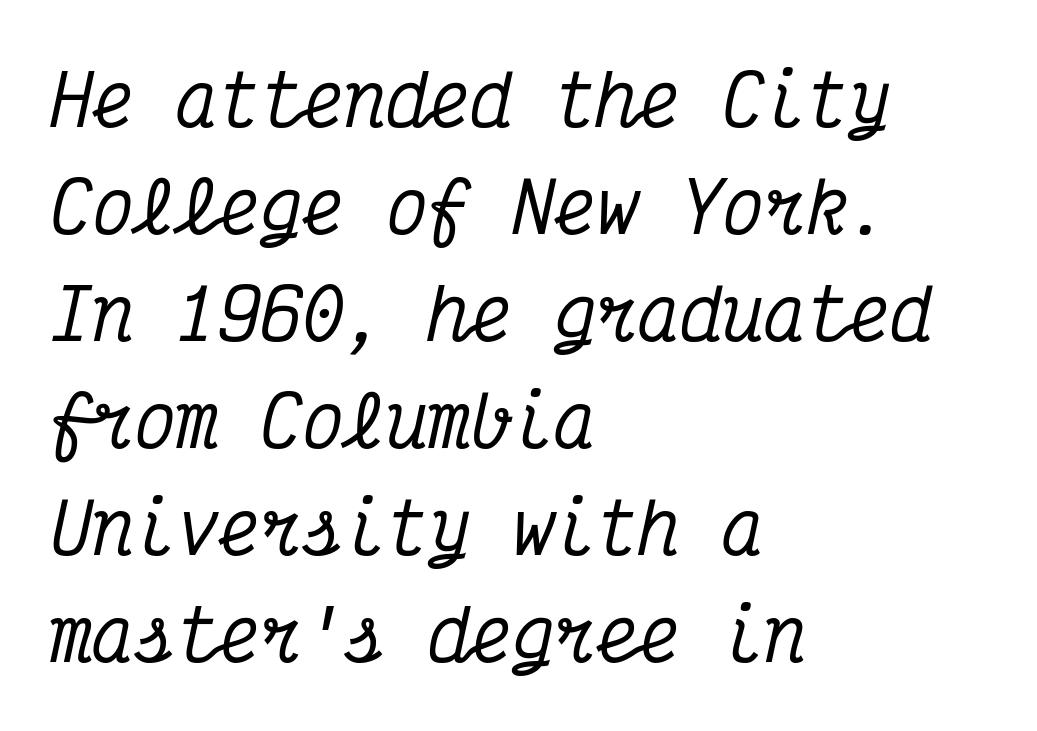
{"serif": "yes", "italic": "yes", "lean": "right", "slant_degrees": 12, "width": "condensed", "stroke_contrast": "medium", "x_height": "medium", "monospaced": "yes", "underline": "no", "align": "left", "line_spacing": "normal", "line_spacing_ratio": 1.53, "letter_spacing": "normal", "letter_spacing_em": 0.0, "glyph_px": 70}
